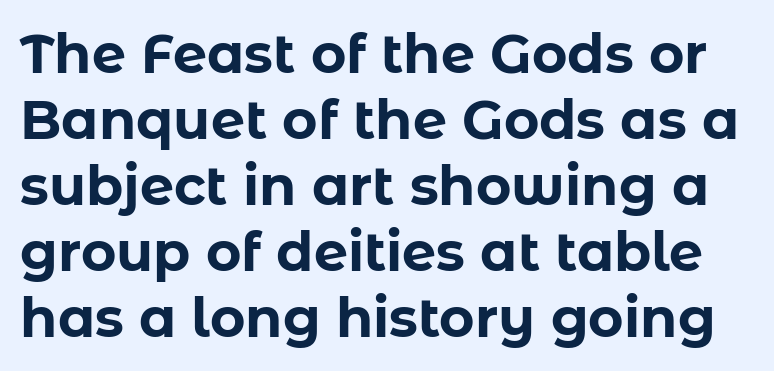
The image shows 54 px bold sans-serif type, upright; set line spacing 1.22x, normal letter spacing, not underlined; low stroke contrast and a medium x-height.
